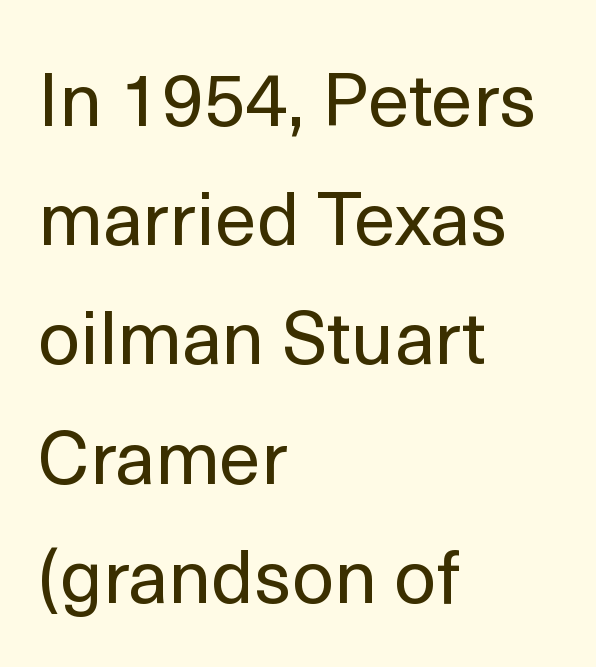
Q: Is the text bold? A: No.
Q: Is the text italic (slanted)? A: No, it is upright.
Q: Is the typeface a serif or a sans-serif typeface? A: Sans-serif.
Q: Is the text underlined? A: No.
Q: How is the paragraph aligned? A: Left-aligned.
Q: Is the spacing between letters normal or unusually wide? A: Normal.
Q: Is the spacing between lines tight, normal or loose? A: Normal.
Q: Width (condensed, normal, or wide)? A: Normal.
Q: x-height? A: Medium.
Q: Monospaced? A: No.
